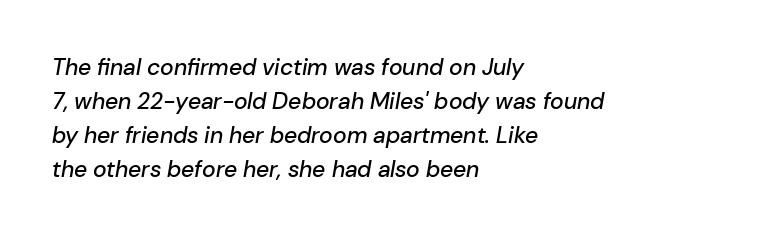
Slanted lettering throughout. This sample is left-justified, so line endings fall wherever the words run out. Lines of text with bare space underneath. This rendering leaves character spacing at its baseline value. The leading is moderate, giving the passage an even texture.
